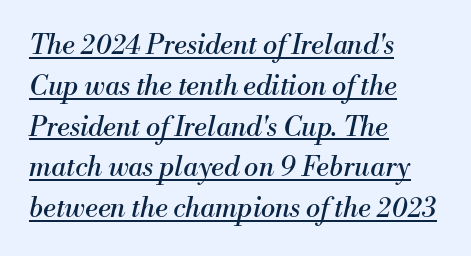
Q: Is the text bold? A: No.
Q: Is the text italic (slanted)? A: Yes, it leans right by about 13 degrees.
Q: Is the text underlined? A: Yes.
Q: How is the paragraph aligned? A: Left-aligned.
Q: Is the spacing between letters normal or unusually wide? A: Normal.
Q: Is the spacing between lines tight, normal or loose? A: Normal.
